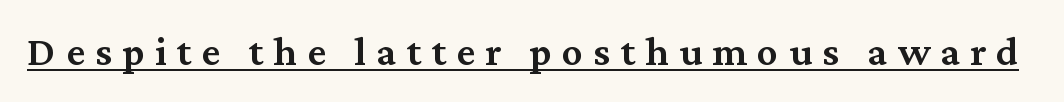
Check where the strokes stop: tiny serifs finish them off. A baseline rule has been typeset under these characters. Looks like regular typesetting: each glyph gets only the width it needs. Rendered with straight, roman letterforms. The passage shown is semibold, sitting just below true bold.
